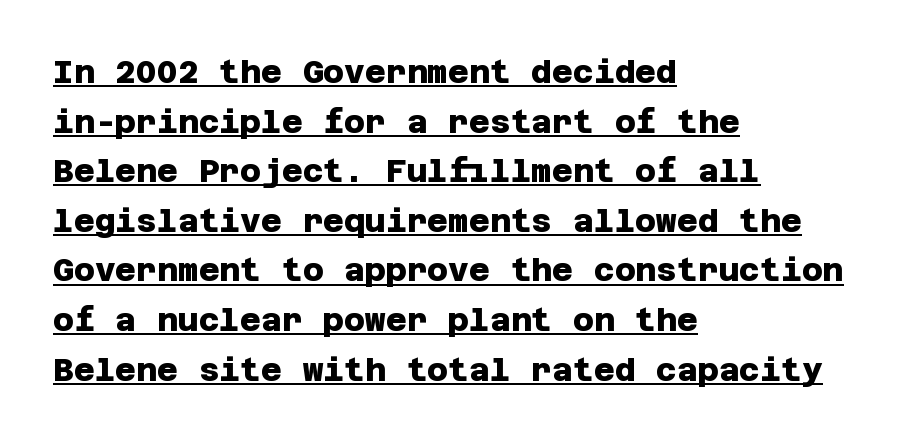
{"serif": "no", "bold": "yes", "weight": "heavy", "width": "normal", "stroke_contrast": "low", "x_height": "large", "underline": "yes", "align": "left", "line_spacing": "normal", "line_spacing_ratio": 1.55, "letter_spacing": "normal", "letter_spacing_em": 0.0, "glyph_px": 32}
